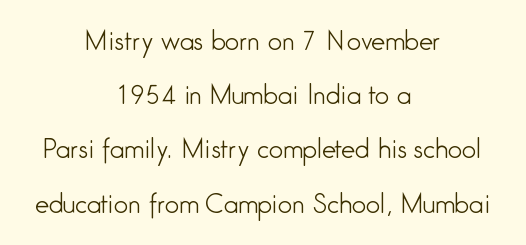
The strokes are not fattened; the text isn't bold. The rendering uses a large line-height, opening up the rows. The area under the type is left untouched. Typeset on center — no edge is straight. Italic: no, the glyphs are upright roman. A typesetter would call this zero additional tracking.
